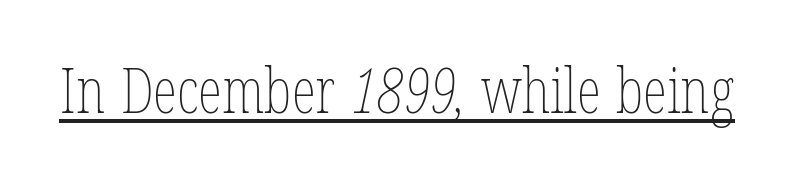
{"bold": "no", "weight": "thin", "width": "condensed", "stroke_contrast": "low", "x_height": "medium", "monospaced": "no", "underline": "yes", "letter_spacing": "normal", "letter_spacing_em": 0.0, "glyph_px": 62}
